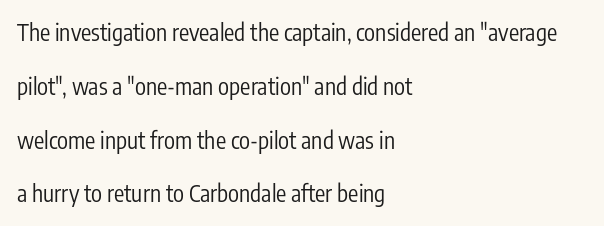
Q: Is the text bold? A: No.
Q: Is the text italic (slanted)? A: No, it is upright.
Q: Is the text underlined? A: No.
Q: How is the paragraph aligned? A: Left-aligned.
Q: Is the spacing between letters normal or unusually wide? A: Normal.
Q: Is the spacing between lines tight, normal or loose? A: Loose.
